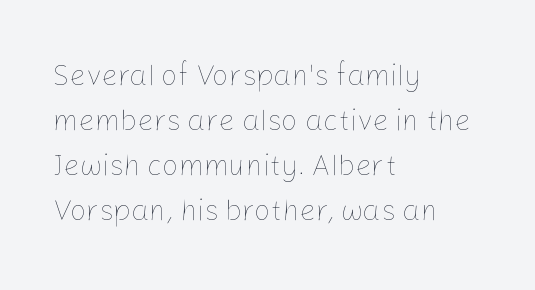
The image shows 29 px thin type, upright; set left-aligned, normal line spacing (1.55x), normal letter spacing, not underlined; low stroke contrast and a medium x-height.
